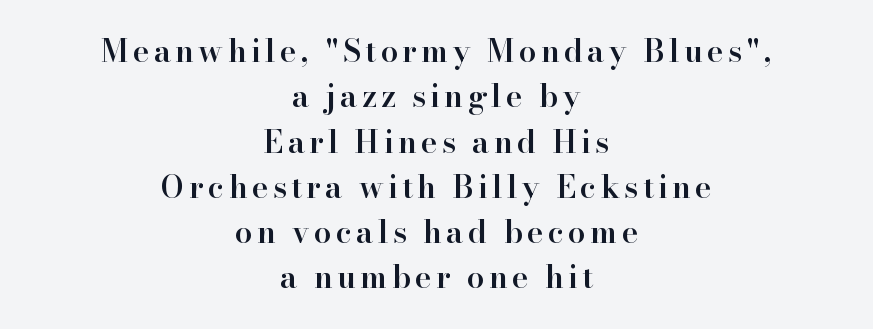
Q: Is the text bold? A: Semi-bold.
Q: Is the text italic (slanted)? A: No, it is upright.
Q: Is the typeface a serif or a sans-serif typeface? A: Serif.
Q: Is the text underlined? A: No.
Q: How is the paragraph aligned? A: Centered.
Q: Is the spacing between lines tight, normal or loose? A: Normal.
Q: Width (condensed, normal, or wide)? A: Normal.
Q: Stroke contrast? A: High.
Q: x-height? A: Small.
Q: Monospaced? A: No.
